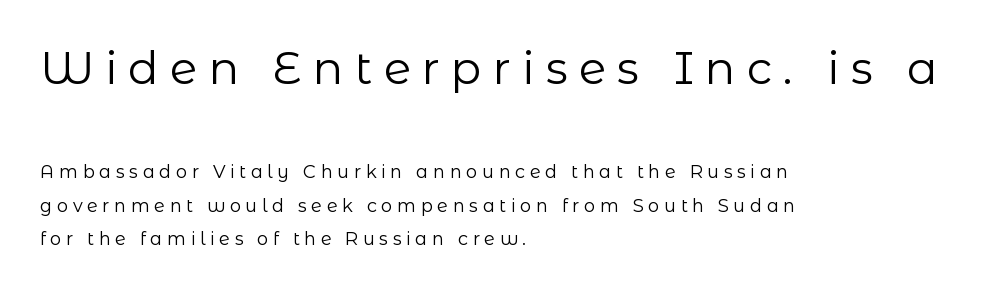
{"serif": "no", "italic": "no", "bold": "no", "weight": "regular", "width": "normal", "stroke_contrast": "low", "x_height": "medium", "monospaced": "no", "underline": "no", "align": "left", "line_spacing_ratio": 1.87, "letter_spacing": "wide", "letter_spacing_em": 0.25, "larger_block": "first", "size_ratio": 2.5, "glyph_px": 45}
